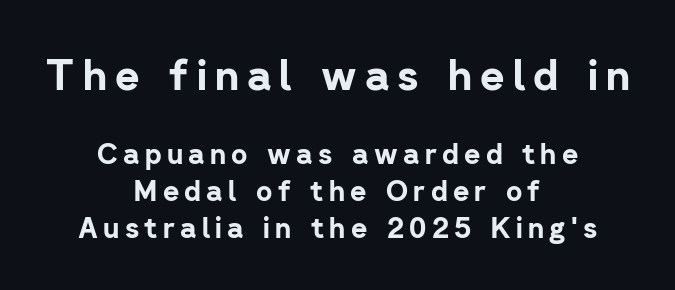
Q: Is the text bold? A: Yes.
Q: Is the text italic (slanted)? A: No, it is upright.
Q: Is the typeface a serif or a sans-serif typeface? A: Sans-serif.
Q: Is the text underlined? A: No.
Q: How is the paragraph aligned? A: Centered.
Q: Is the spacing between lines tight, normal or loose? A: Normal.
Q: Which block of text is set in a larger size, the first (top) or the second (bottom)? A: The first (top) one.
Q: Width (condensed, normal, or wide)? A: Normal.
Q: Stroke contrast? A: Low.
Q: x-height? A: Medium.
Q: Monospaced? A: No.
